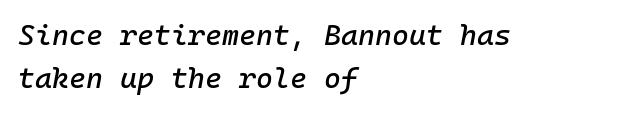
{"italic": "yes", "lean": "right", "slant_degrees": 10, "width": "normal", "stroke_contrast": "low", "x_height": "medium", "monospaced": "yes", "underline": "no", "align": "left", "line_spacing": "normal", "line_spacing_ratio": 1.5, "letter_spacing": "normal", "letter_spacing_em": 0.0, "glyph_px": 29}
